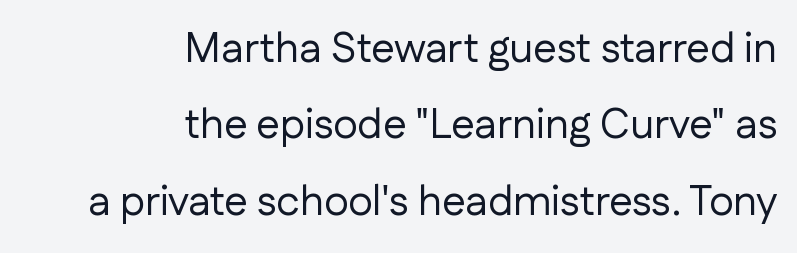
Q: Is the text bold? A: No.
Q: Is the text italic (slanted)? A: No, it is upright.
Q: Is the typeface a serif or a sans-serif typeface? A: Sans-serif.
Q: Is the text underlined? A: No.
Q: How is the paragraph aligned? A: Right-aligned.
Q: Is the spacing between letters normal or unusually wide? A: Normal.
Q: Width (condensed, normal, or wide)? A: Normal.
Q: Stroke contrast? A: Low.
Q: x-height? A: Medium.
Q: Monospaced? A: No.
